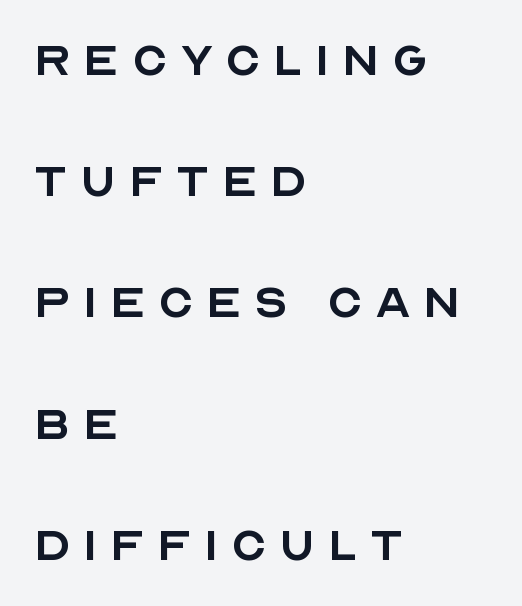
The image shows 58 px regular-weight sans-serif type, upright; set left-aligned, loose line spacing (2.09x), unusually wide letter spacing (+0.21 em), not underlined; a large x-height.
